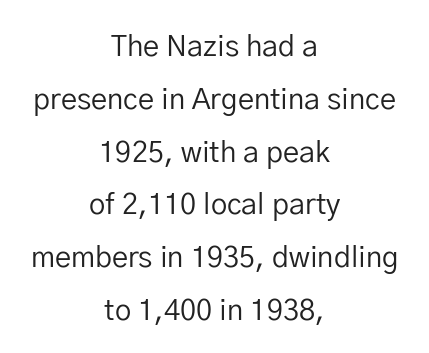
You could call the tracking neutral — neither tight nor loose. The rendering uses natural spacing where letterforms have individual widths. Do the letters lean? They stand straight. The lines are quadded center. Underline: absent.
